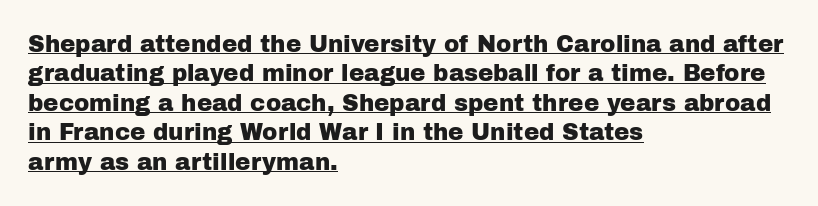
Q: Is the text italic (slanted)? A: No, it is upright.
Q: Is the text underlined? A: Yes.
Q: How is the paragraph aligned? A: Left-aligned.
Q: Is the spacing between letters normal or unusually wide? A: Normal.
Q: Is the spacing between lines tight, normal or loose? A: Normal.
